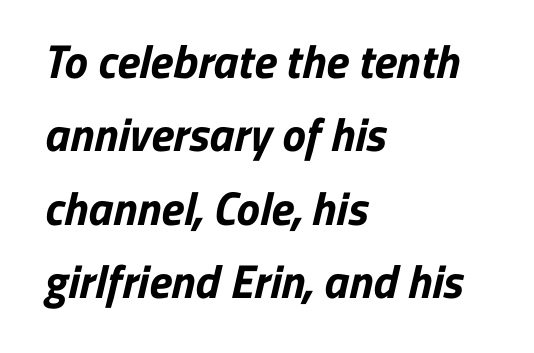
Caption: multi-line text, flush left, ragged right. Looks like regular typesetting: each glyph gets only the width it needs. Regarding serifs, this sample does without them. Look at the tracking — it's just the regular setting, nothing added. Clear beneath every line of the passage.
